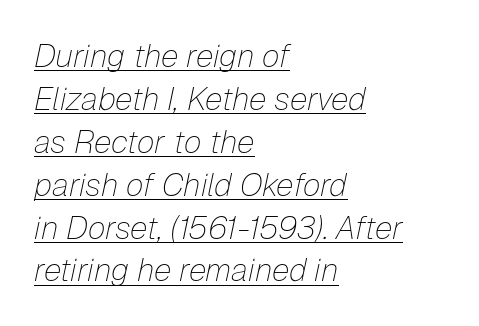
Q: Is the text bold? A: No.
Q: Is the text italic (slanted)? A: Yes, it leans right by about 12 degrees.
Q: Is the text underlined? A: Yes.
Q: How is the paragraph aligned? A: Left-aligned.
Q: Is the spacing between letters normal or unusually wide? A: Normal.
Q: Is the spacing between lines tight, normal or loose? A: Normal.
Q: Width (condensed, normal, or wide)? A: Normal.
Q: Stroke contrast? A: Low.
Q: x-height? A: Medium.
Q: Monospaced? A: No.
